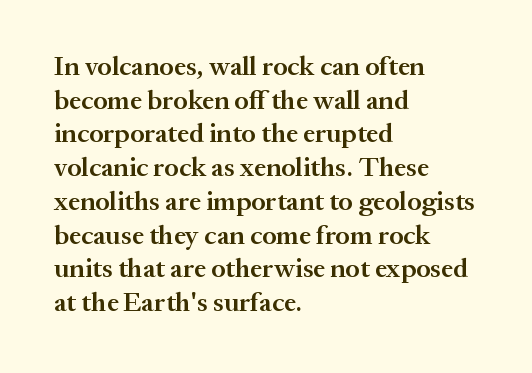
Q: Is the text bold? A: Semi-bold.
Q: Is the text italic (slanted)? A: No, it is upright.
Q: Is the text underlined? A: No.
Q: How is the paragraph aligned? A: Left-aligned.
Q: Is the spacing between letters normal or unusually wide? A: Normal.
Q: Is the spacing between lines tight, normal or loose? A: Normal.
